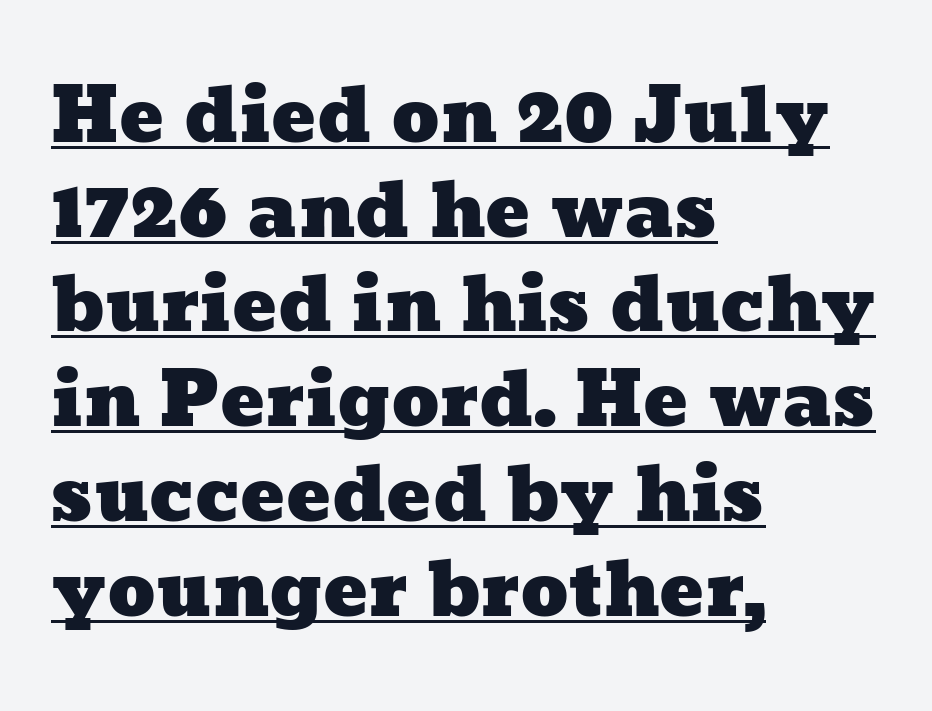
The image shows 74 px wide type; set left-aligned, normal line spacing (1.28x), normal letter spacing, underlined; low stroke contrast and a medium x-height.
